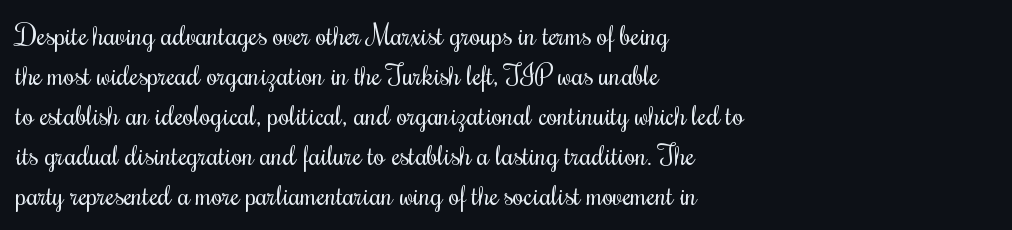
The passage shown is typed in a proportional face where columns would drift. The ragged edge is on the right, which tells us the setting is flush left. Any mark beneath the type? The region is blank. Compared with typical paragraphs, the rows here are spaced about the same. The letterforms sit at book weight or below. The gaps between neighbouring characters are ordinary and unremarkable.
